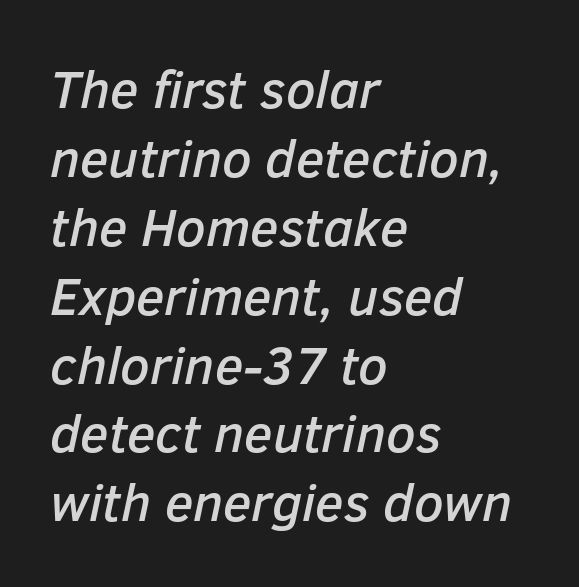
The image shows 53 px text type, italic (leaning right); set left-aligned, normal line spacing (1.3x), normal letter spacing, not underlined; low stroke contrast and a medium x-height.
